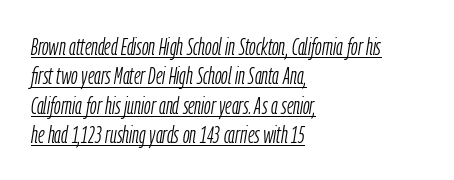
{"italic": "yes", "lean": "right", "slant_degrees": 9, "bold": "no", "underline": "yes", "align": "left", "line_spacing_ratio": 1.22, "letter_spacing": "normal", "letter_spacing_em": 0.0, "glyph_px": 24}
